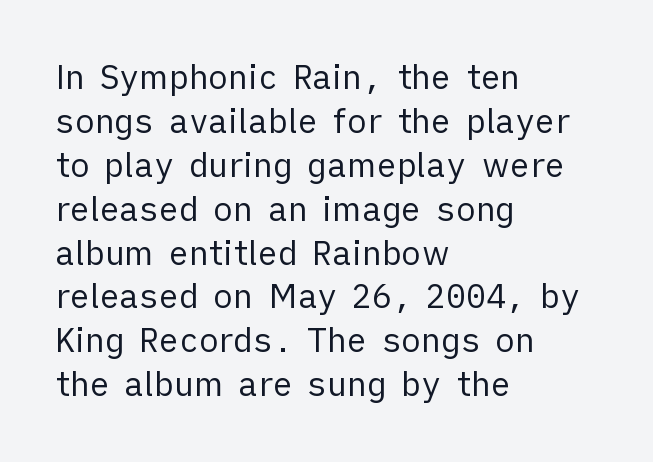
Q: Is the text bold? A: No.
Q: Is the text italic (slanted)? A: No, it is upright.
Q: Is the typeface a serif or a sans-serif typeface? A: Sans-serif.
Q: Is the text underlined? A: No.
Q: How is the paragraph aligned? A: Left-aligned.
Q: Is the spacing between letters normal or unusually wide? A: Normal.
Q: Is the spacing between lines tight, normal or loose? A: Normal.
Q: Width (condensed, normal, or wide)? A: Normal.
Q: Stroke contrast? A: Low.
Q: x-height? A: Medium.
Q: Monospaced? A: No.
